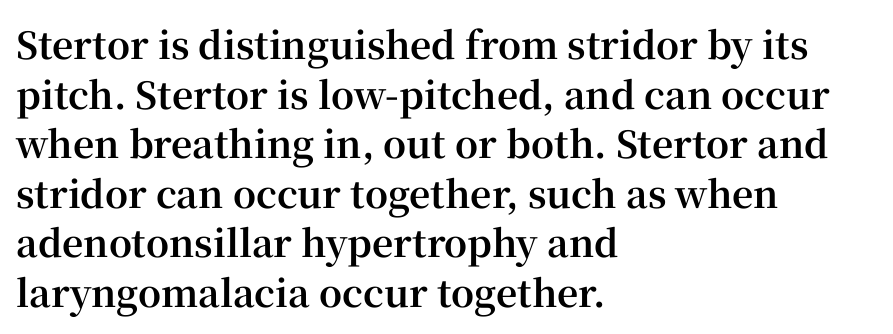
Do the letters lean? They stand straight. There is no visible air inserted between adjacent glyphs. Plenty of ink on the page — the face is bold. Whoever set this chose a conventional vertical rhythm.
